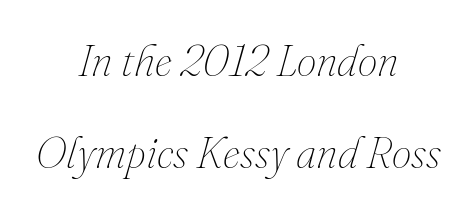
Leading is clearly above the norm, producing a sparse column. This sample has the flowing, uneven cadence of proportional lettering. Stems and bowls with no extra thickness — not bold. Where is the straight margin? There isn't one; the lines are centered. Observe the ordinary spacing: letters are neighbours, not strangers. Italic? Definitely — the glyphs are oblique.
